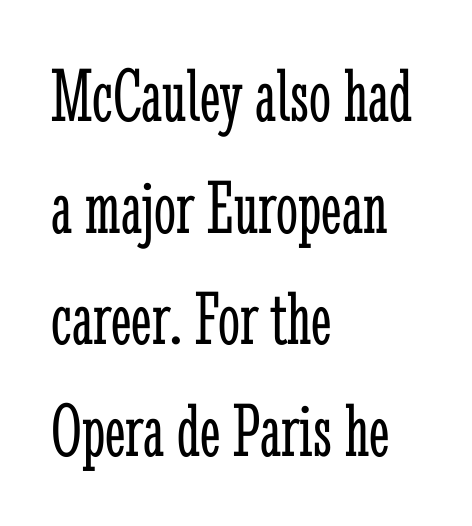
Decoration check: the copy has no underline. The font's upright variant was chosen for this text. If you measured baseline to baseline, you'd find a middling distance. Weight: in the light-to-regular range. Yep, those are serifs on the letters. Every row of glyphs begins at an identical x-position on the left.
